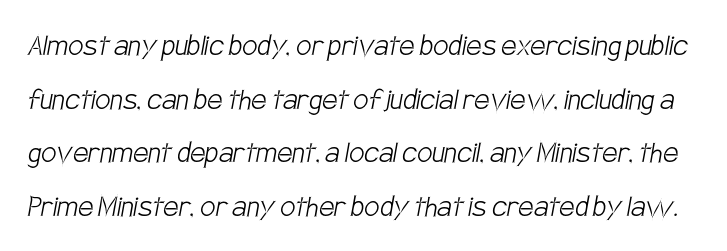
Rows of type keep a routine distance in the vertical direction. The face used here is a sans, in the tradition of grotesques and geometrics. The gap between lines stays unmarked. Compared with a typical body face, this is equally light or lighter still.
